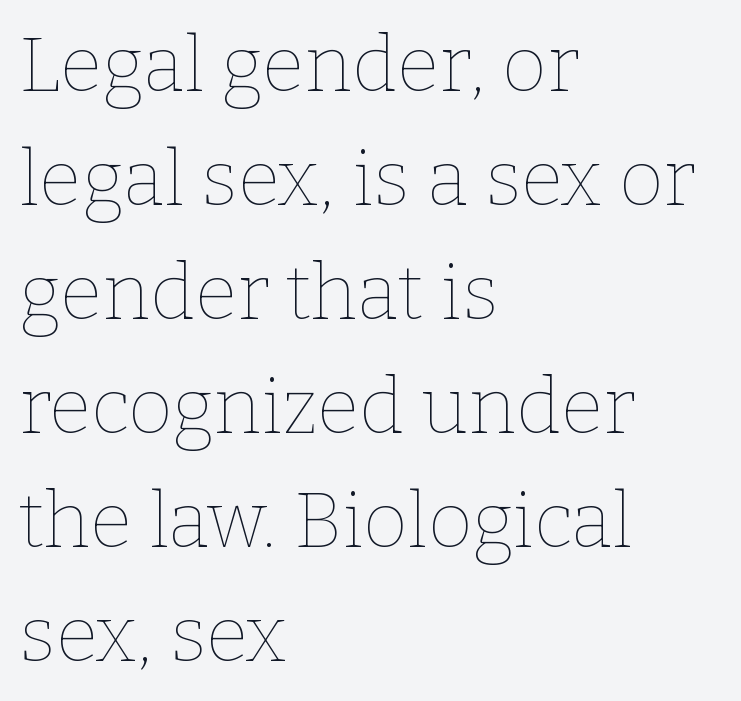
A roman cut, with each character standing at attention. No extra ink here — the face is not bold. Does extra space separate the letters? No, they use regular spacing. The passage shown is typed in a proportional face where columns would drift. Line starts are locked; line ends wander. Quick note: interline space is typical.
